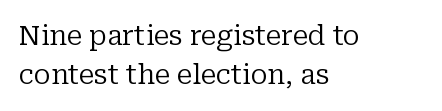
If you drew a line through each stem, it would be perfectly vertical. Regarding serifs, this sample has them. Weight: in the light-to-regular range. If you drew a ruler down the left edge, every line would touch it. Baseline-to-baseline distance is the conventional proportion of letter height. Honestly, there is no underline to notice here at all.
